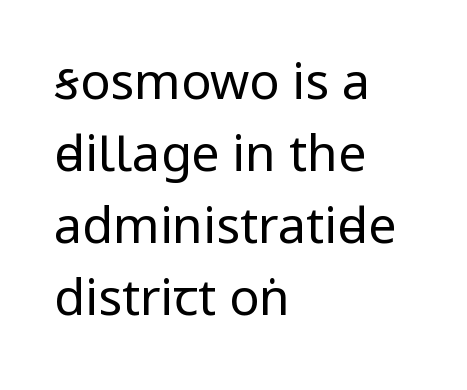
The image shows 50 px regular-weight, condensed sans-serif type, upright; set left-aligned, normal line spacing (1.44x), normal letter spacing, not underlined; low stroke contrast.
